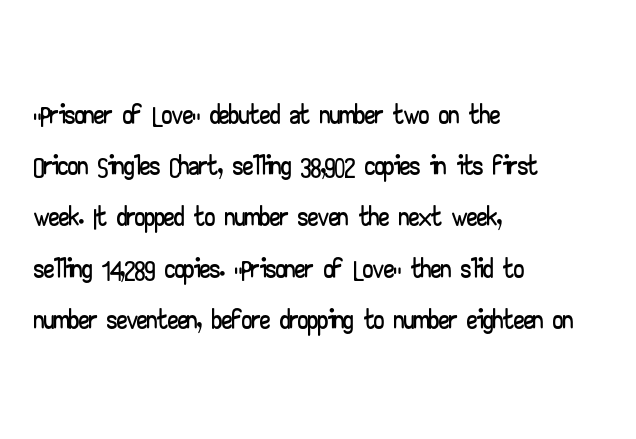
{"serif": "no", "italic": "no", "width": "wide", "stroke_contrast": "low", "x_height": "small", "monospaced": "no", "underline": "no", "align": "left", "line_spacing": "normal", "line_spacing_ratio": 1.25, "letter_spacing": "normal", "letter_spacing_em": 0.0, "glyph_px": 41}
